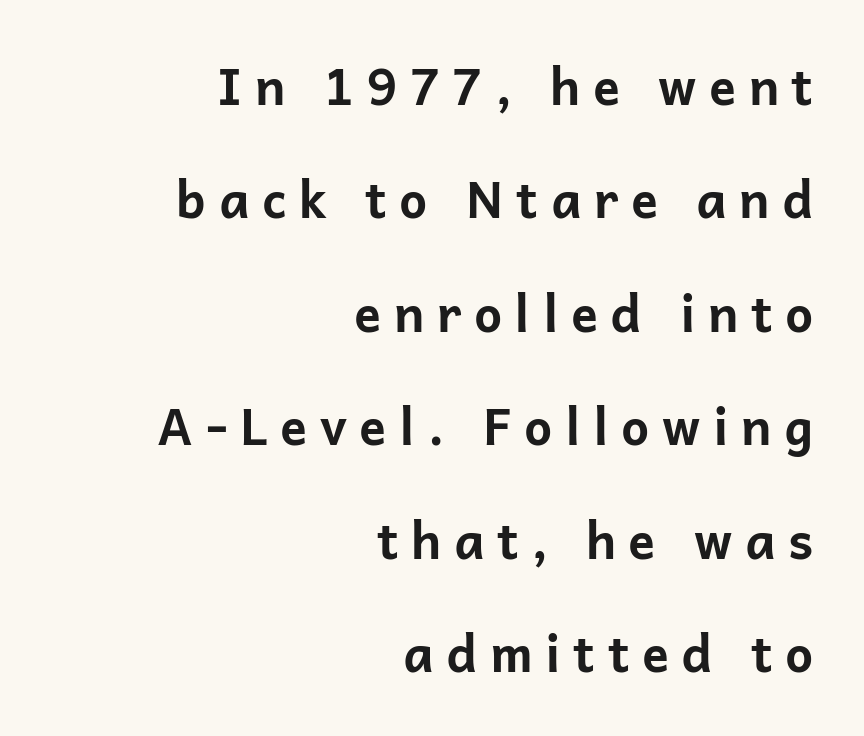
The image shows 50 px bold sans-serif type, upright; set right-aligned, loose line spacing (2.27x), unusually wide letter spacing (+0.25 em), not underlined; low stroke contrast and a medium x-height.
